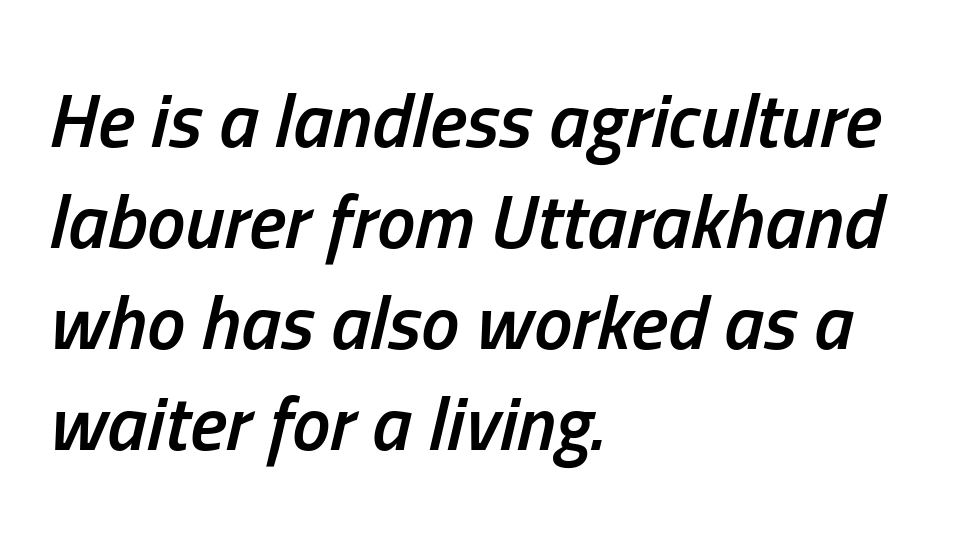
Notice how the passage keeps a crisp vertical edge on the left only. The gap between lines stays unmarked. The rendering uses natural spacing where letterforms have individual widths. A somewhat darkened texture: the type is semibold rather than bold. Regular leading.
